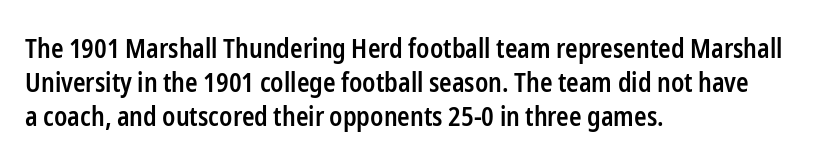
Look at the tracking — it's just the regular setting, nothing added. Line starts are locked; line ends wander. No word sits above an underline. The sample has been set in demibold, a notch under bold.
